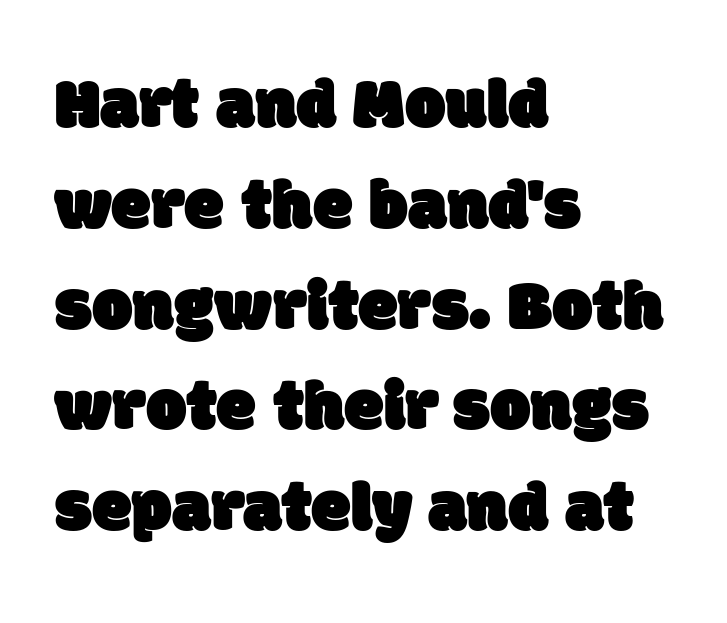
{"serif": "no", "width": "normal", "stroke_contrast": "low", "x_height": "large", "monospaced": "no", "underline": "no", "align": "left", "line_spacing": "normal", "line_spacing_ratio": 1.4, "letter_spacing": "normal", "letter_spacing_em": 0.0, "glyph_px": 72}
